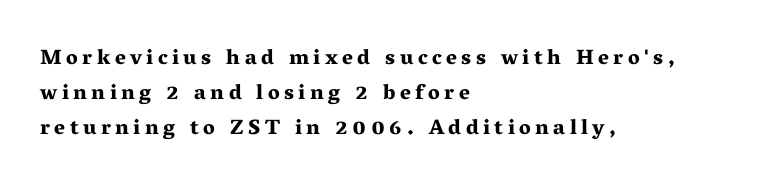
Q: Is the text bold? A: Yes.
Q: Is the text italic (slanted)? A: No, it is upright.
Q: Is the text underlined? A: No.
Q: How is the paragraph aligned? A: Left-aligned.
Q: Is the spacing between letters normal or unusually wide? A: Unusually wide.
Q: Is the spacing between lines tight, normal or loose? A: Normal.
